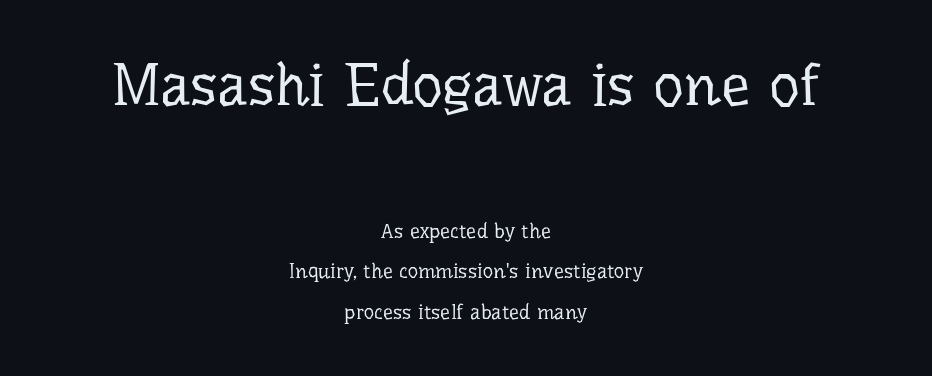
The image shows 59 px regular-weight serif type, upright; set centered, loose line spacing (2.04x), normal letter spacing, not underlined; the first (top) block is 2.95x larger; low stroke contrast and a medium x-height.
